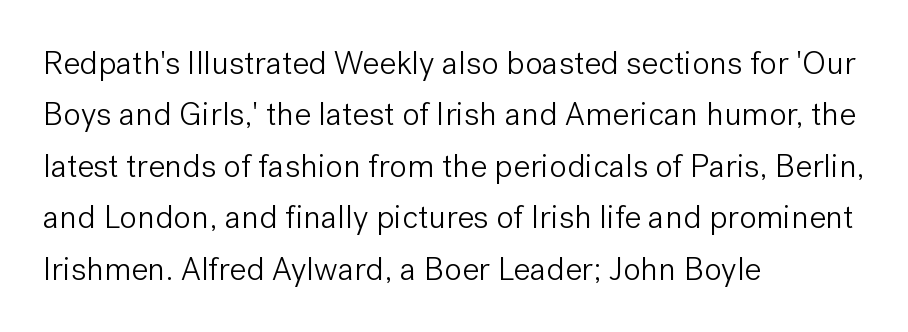
The image shows 33 px light sans-serif type, upright; set left-aligned, normal line spacing (1.56x), normal letter spacing, not underlined; low stroke contrast and a medium x-height.
